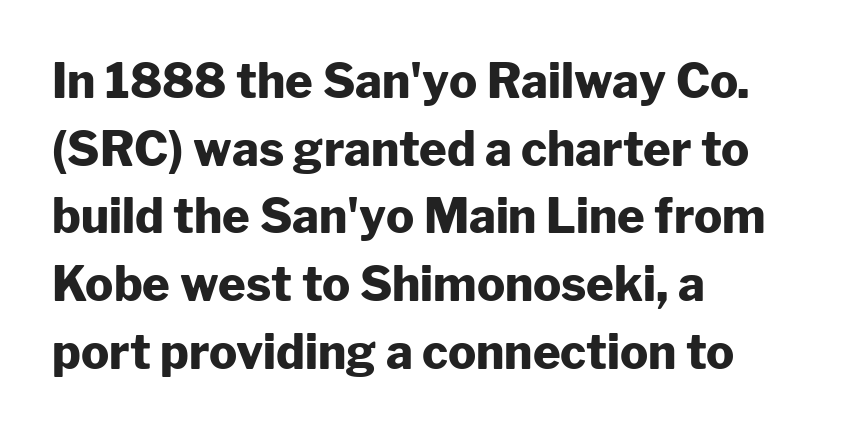
{"serif": "no", "italic": "no", "bold": "yes", "weight": "heavy", "width": "normal", "stroke_contrast": "low", "x_height": "medium", "monospaced": "no", "underline": "no", "align": "left", "line_spacing": "normal", "line_spacing_ratio": 1.44, "letter_spacing": "normal", "letter_spacing_em": 0.0, "glyph_px": 47}
